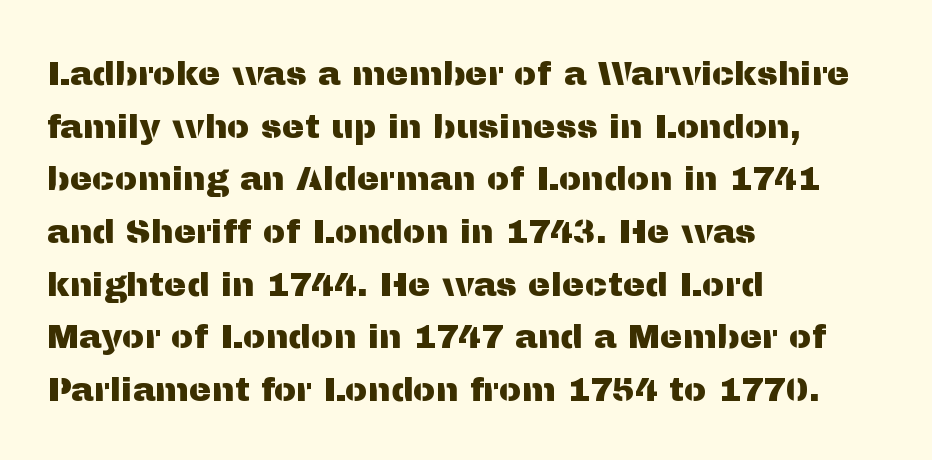
{"serif": "no", "italic": "no", "width": "normal", "stroke_contrast": "medium", "x_height": "medium", "monospaced": "no", "underline": "no", "align": "left", "line_spacing": "normal", "line_spacing_ratio": 1.55, "letter_spacing": "normal", "letter_spacing_em": 0.0, "glyph_px": 34}
